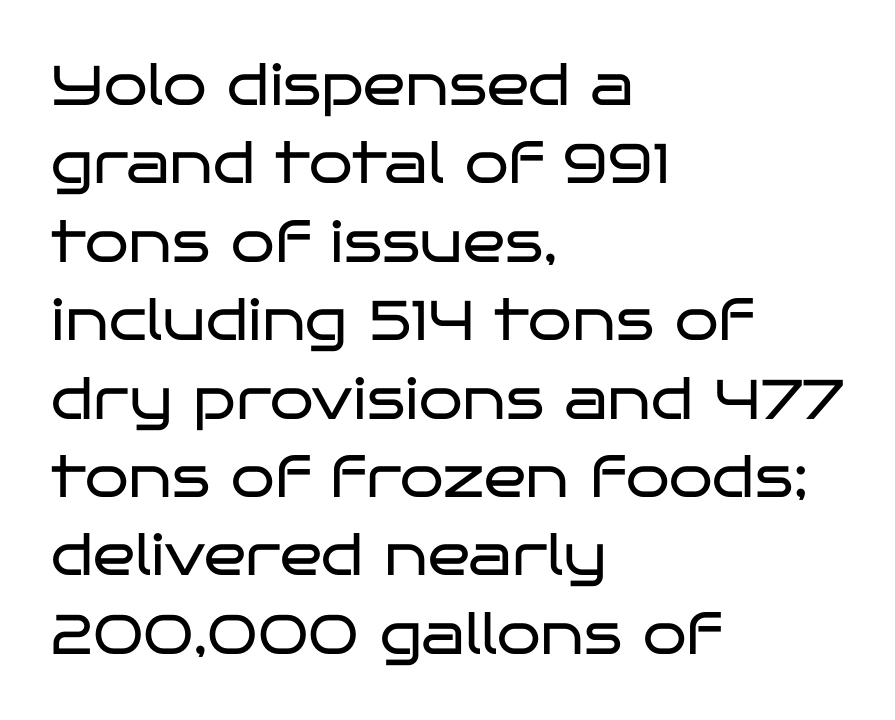
Reading down the block, your eye returns to a fixed left position each line. The horizontal fit of the characters is conventional and even. A light-to-regular cut is what we see here. A bare baseline throughout the passage. Tall strokes in this sample are plumb rather than angled.
